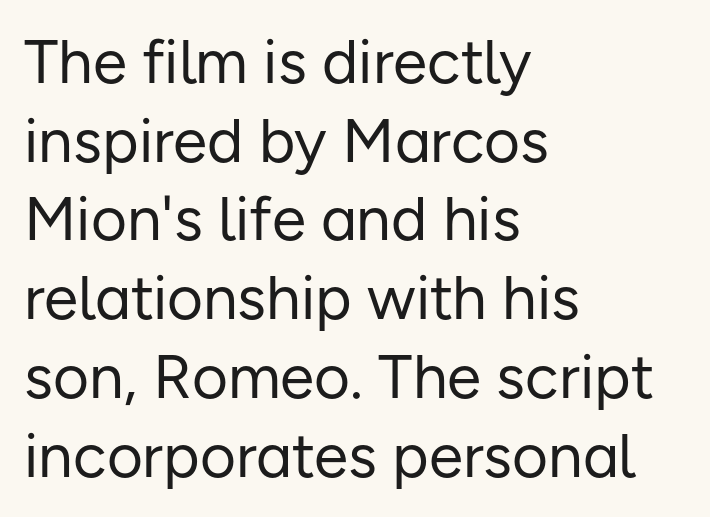
Is the block centered? No — it sits flush against the left margin. The weight tops out at a normal text grade. Do the letters lean? They stand straight. You can tell from the bare stems that sans-serif type was used. Vertically, the passage feels balanced, rows spaced as you'd expect.
